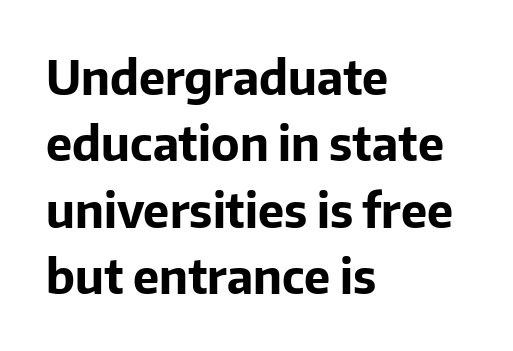
The image shows 47 px bold sans-serif type, upright; set left-aligned, normal line spacing (1.41x), normal letter spacing, not underlined; low stroke contrast and a medium x-height.
